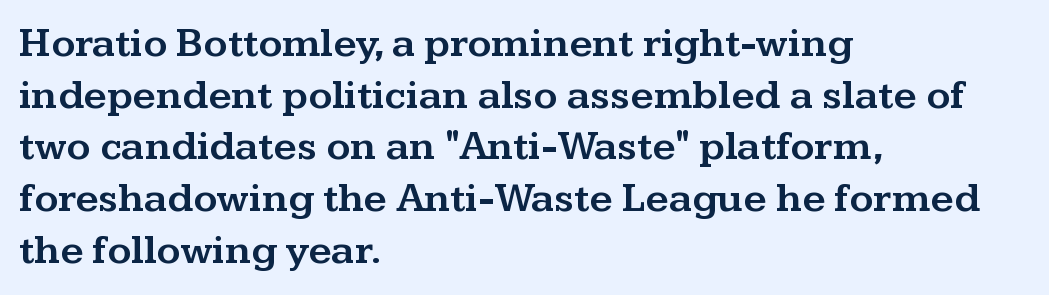
{"serif": "yes", "italic": "no", "width": "wide", "stroke_contrast": "medium", "x_height": "medium", "monospaced": "no", "underline": "no", "align": "left", "line_spacing": "normal", "line_spacing_ratio": 1.26, "letter_spacing": "normal", "letter_spacing_em": 0.0, "glyph_px": 41}
